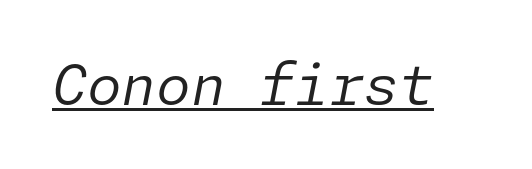
The image shows 56 px regular-weight type, italic (leaning right); set normal letter spacing, underlined; low stroke contrast and a medium x-height.
